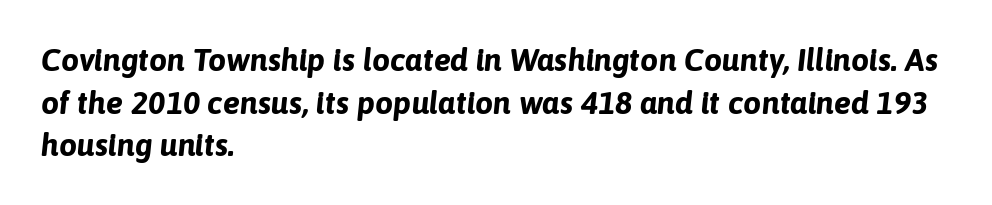
Its strokes are broad and dark, the hallmark of bold type. The space directly below the letters is spotless. The lines sit at an ordinary, default distance from one another. The horizontal fit of the characters is conventional and even. Posture: slanted. Short and long lines alike share a common starting point at left.
